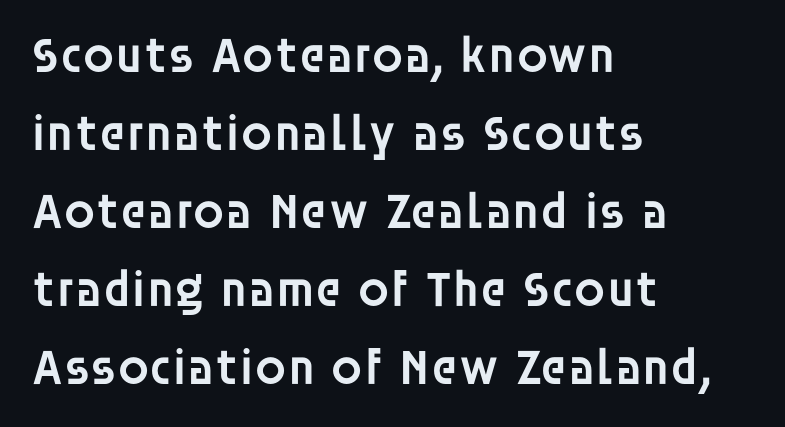
{"serif": "no", "italic": "no", "bold": "semi", "weight": "semibold", "width": "normal", "stroke_contrast": "low", "x_height": "large", "monospaced": "no", "underline": "no", "align": "left", "line_spacing": "normal", "line_spacing_ratio": 1.53, "letter_spacing": "normal", "letter_spacing_em": 0.0, "glyph_px": 51}
